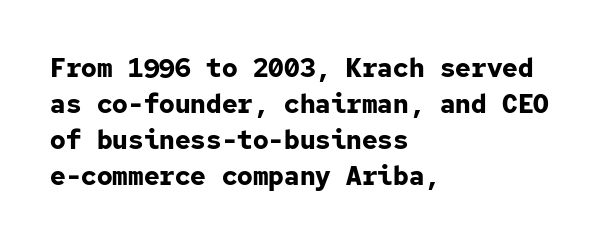
Q: Is the text bold? A: Yes.
Q: Is the text italic (slanted)? A: No, it is upright.
Q: Is the text underlined? A: No.
Q: How is the paragraph aligned? A: Left-aligned.
Q: Is the spacing between letters normal or unusually wide? A: Normal.
Q: Is the spacing between lines tight, normal or loose? A: Normal.
